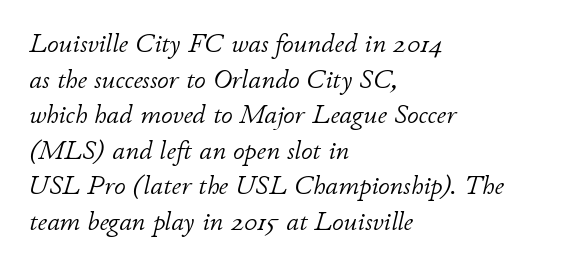
{"italic": "yes", "lean": "right", "slant_degrees": 11, "bold": "no", "underline": "no", "align": "left", "line_spacing": "normal", "line_spacing_ratio": 1.37, "letter_spacing": "normal", "letter_spacing_em": 0.0, "glyph_px": 26}
